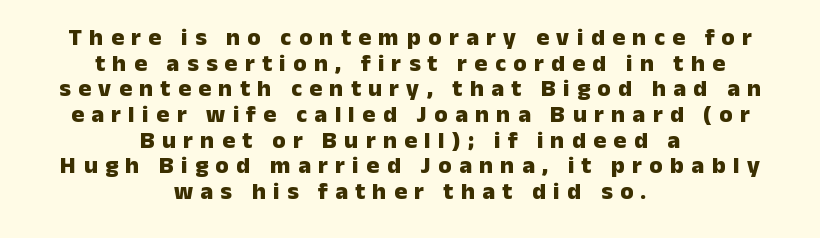
{"italic": "no", "bold": "yes", "underline": "no", "align": "center", "line_spacing": "tight", "line_spacing_ratio": 1.07, "letter_spacing": "wide", "letter_spacing_em": 0.31, "glyph_px": 24}
